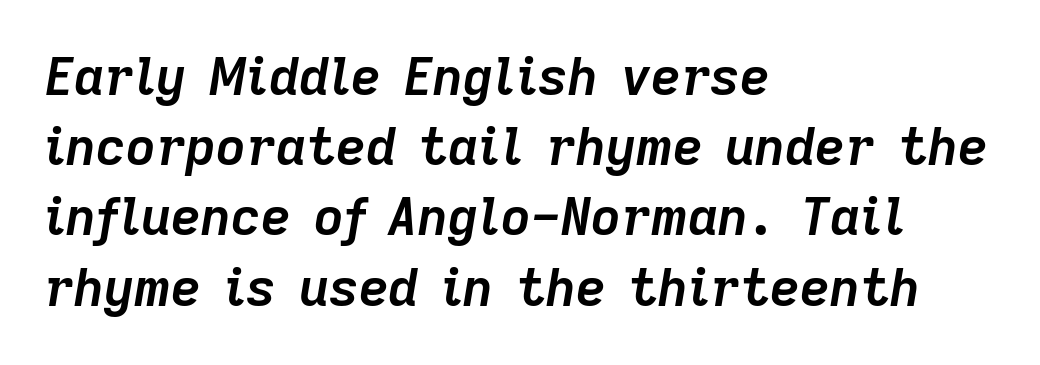
The image shows 52 px semibold type, italic (leaning right); set left-aligned, normal line spacing (1.35x), normal letter spacing, not underlined; low stroke contrast and a medium x-height.
